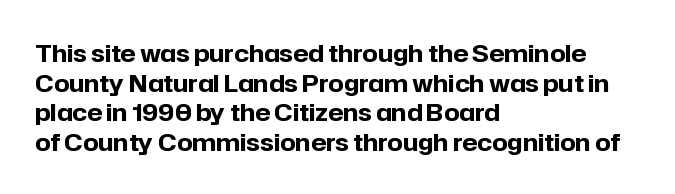
{"italic": "no", "bold": "yes", "underline": "no", "align": "left", "line_spacing_ratio": 1.23, "letter_spacing": "normal", "letter_spacing_em": 0.0, "glyph_px": 24}
